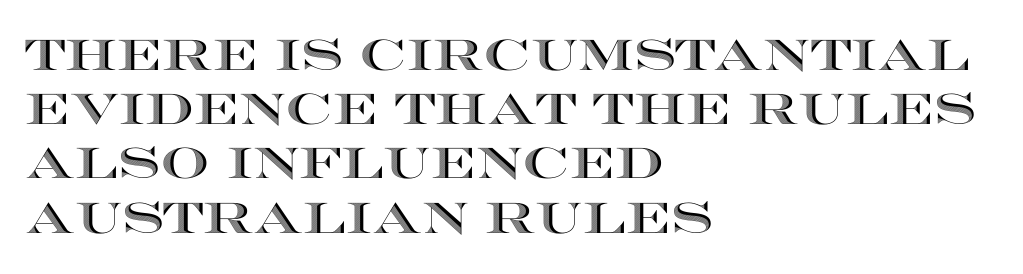
{"italic": "no", "width": "wide", "x_height": "large", "monospaced": "no", "underline": "no", "align": "left", "line_spacing": "normal", "line_spacing_ratio": 1.26, "letter_spacing": "normal", "letter_spacing_em": 0.0, "glyph_px": 43}
